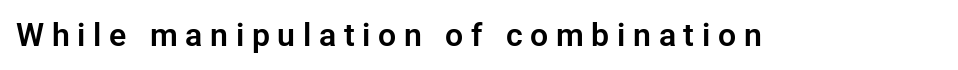
{"serif": "no", "italic": "no", "width": "normal", "stroke_contrast": "low", "x_height": "medium", "monospaced": "no", "underline": "no", "letter_spacing": "wide", "letter_spacing_em": 0.24, "glyph_px": 32}
